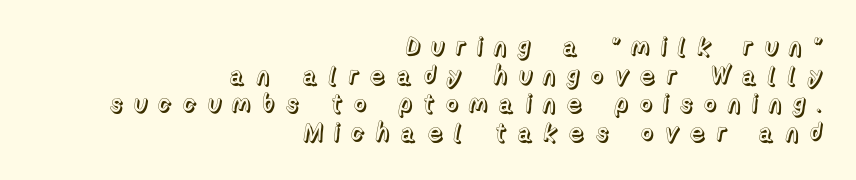
What's the leading like? Squeezed, with rows nearly overlapping. Only glyphs here, with clear space below each row. Loose tracking; the words dissolve into strings of separated letters.
